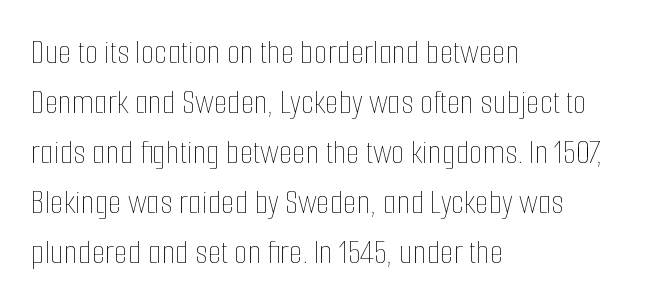
No chunkiness to these letters — they're not bold. Think of a printed novel: that variable character pitch is what you see here. Short note: letters normally spaced. The lines are quadded left. A bare baseline throughout the passage. The lettering holds an erect, upright posture throughout.
